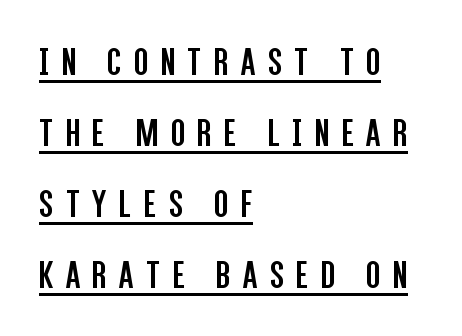
A typesetter would label this face a sans. The rendering anchors every line to the left-hand side. Varying glyph widths throughout — classic text-font behaviour. Tall strokes in this sample are plumb rather than angled. Looks like someone drew a line under every word here. This sample uses expanded letter spacing, leaving extra air between glyphs.
